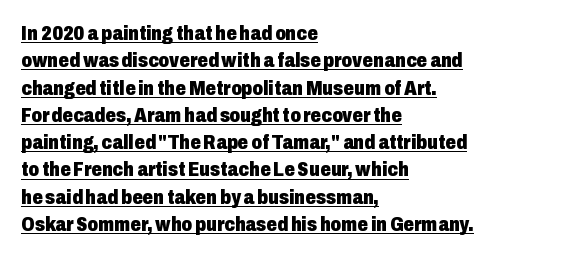
Q: Is the text bold? A: Yes.
Q: Is the text italic (slanted)? A: No, it is upright.
Q: Is the text underlined? A: Yes.
Q: How is the paragraph aligned? A: Left-aligned.
Q: Is the spacing between letters normal or unusually wide? A: Normal.
Q: Is the spacing between lines tight, normal or loose? A: Normal.
